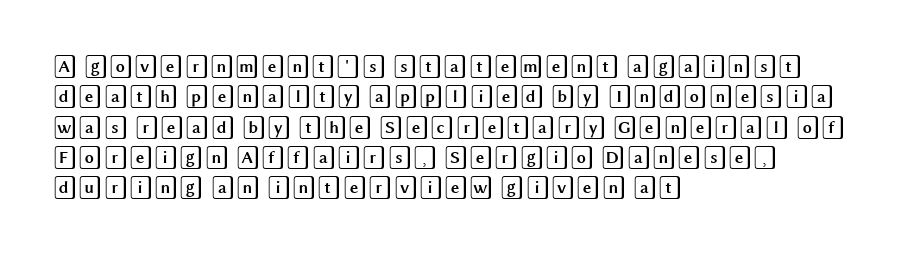
The face used here is rendered with its standard letterfit. These lines are set flush left with a ragged right edge. The glyphs are unaccompanied by any horizontal stroke below them. Normally led — the rows are evenly, conventionally spaced. Do the letters lean? They stand straight.
